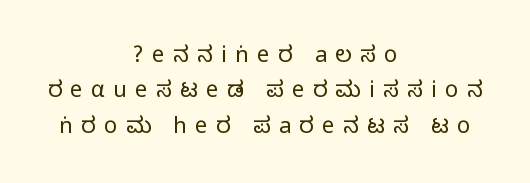
The baseline area is clear. The rag falls on both sides of this text block equally. Regarding leading, the lines here are spaced in the standard way. The tracking reads as deliberately expanded to a designer's eye. Upright lettering throughout.
